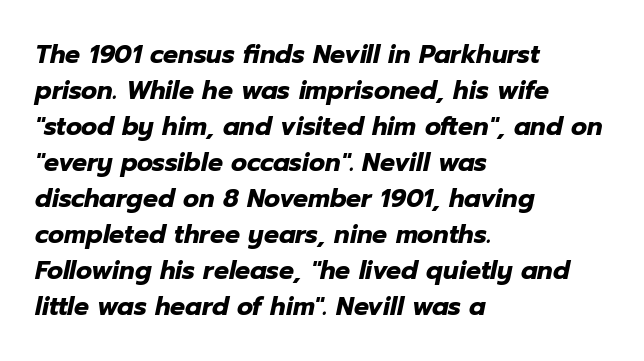
{"italic": "yes", "lean": "right", "slant_degrees": 12, "bold": "yes", "underline": "no", "align": "left", "line_spacing": "normal", "line_spacing_ratio": 1.44, "letter_spacing": "normal", "letter_spacing_em": 0.0, "glyph_px": 25}
